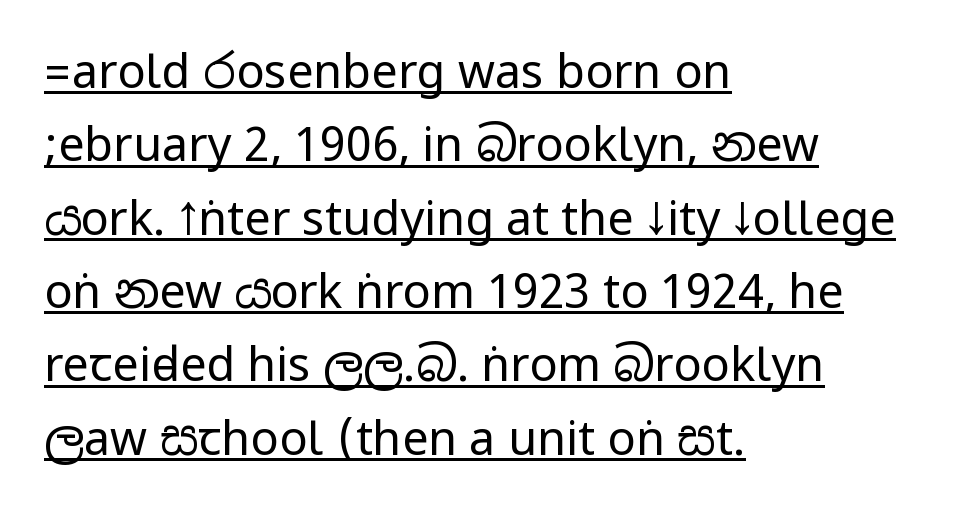
Underline: present. The line texture is even and compact thanks to regular tracking. The lines are quadded left. Each letter's strokes conclude bluntly, with no projecting serifs. Caption: face not bold, strokes unweighted.
